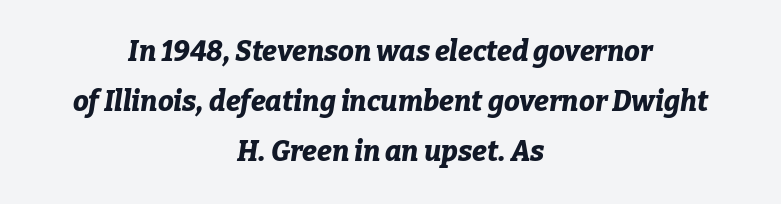
Nobody drew a line under any word here. Notice how the stems are inclined rather than vertical — that's the hallmark of italics. The paragraph shown floats in the horizontal middle. Caption: bold face, heavy strokes. Honestly, the letter spacing is just normal — you wouldn't notice it.
